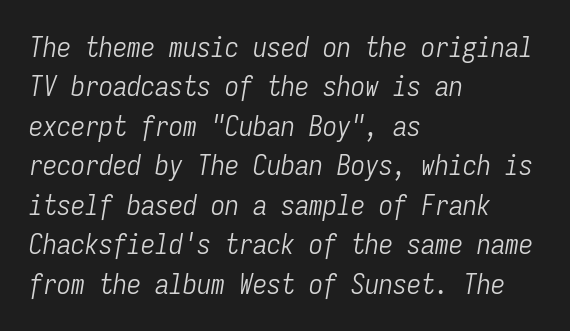
{"italic": "yes", "lean": "right", "slant_degrees": 9, "bold": "no", "weight": "light", "width": "condensed", "stroke_contrast": "low", "x_height": "medium", "monospaced": "yes", "underline": "no", "align": "left", "line_spacing": "normal", "line_spacing_ratio": 1.41, "letter_spacing": "normal", "letter_spacing_em": 0.0, "glyph_px": 28}
